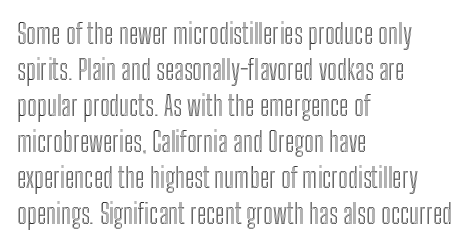
Vertically, the passage feels balanced, rows spaced as you'd expect. The face used here is rendered with its standard letterfit. The words here are not underlined. Posture: straight, roman, zero tilt.
